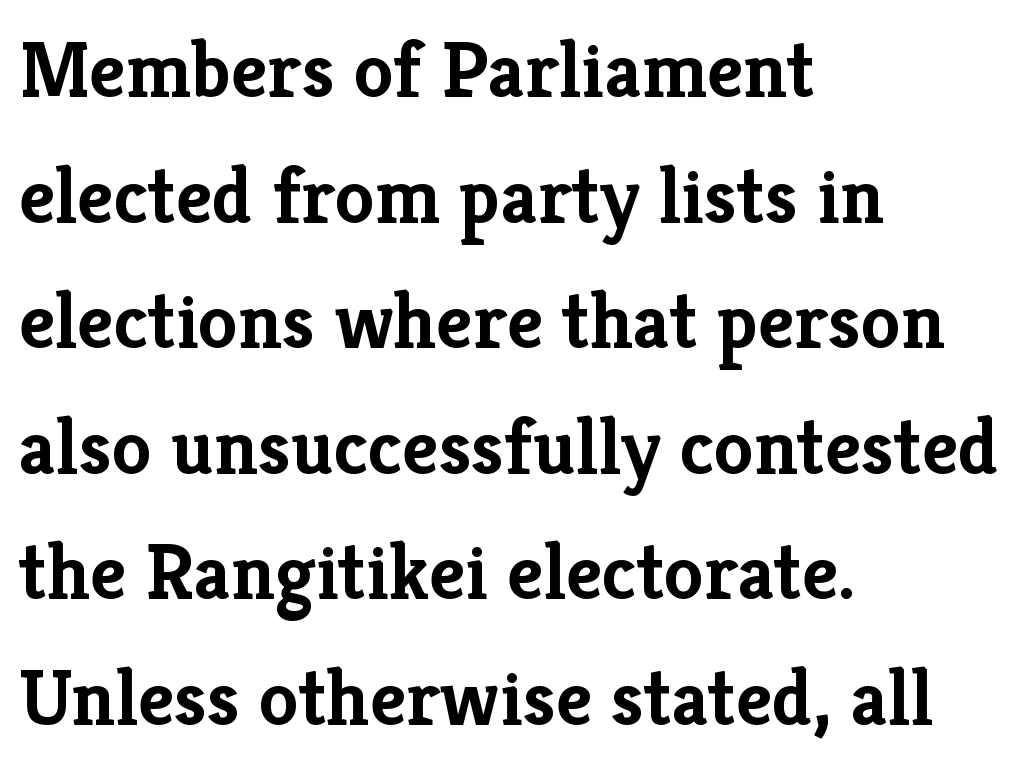
Q: Is the text bold? A: Yes.
Q: Is the text italic (slanted)? A: No, it is upright.
Q: Is the typeface a serif or a sans-serif typeface? A: Serif.
Q: Is the text underlined? A: No.
Q: How is the paragraph aligned? A: Left-aligned.
Q: Is the spacing between letters normal or unusually wide? A: Normal.
Q: Is the spacing between lines tight, normal or loose? A: Normal.
Q: Width (condensed, normal, or wide)? A: Normal.
Q: Stroke contrast? A: Low.
Q: x-height? A: Medium.
Q: Monospaced? A: No.
